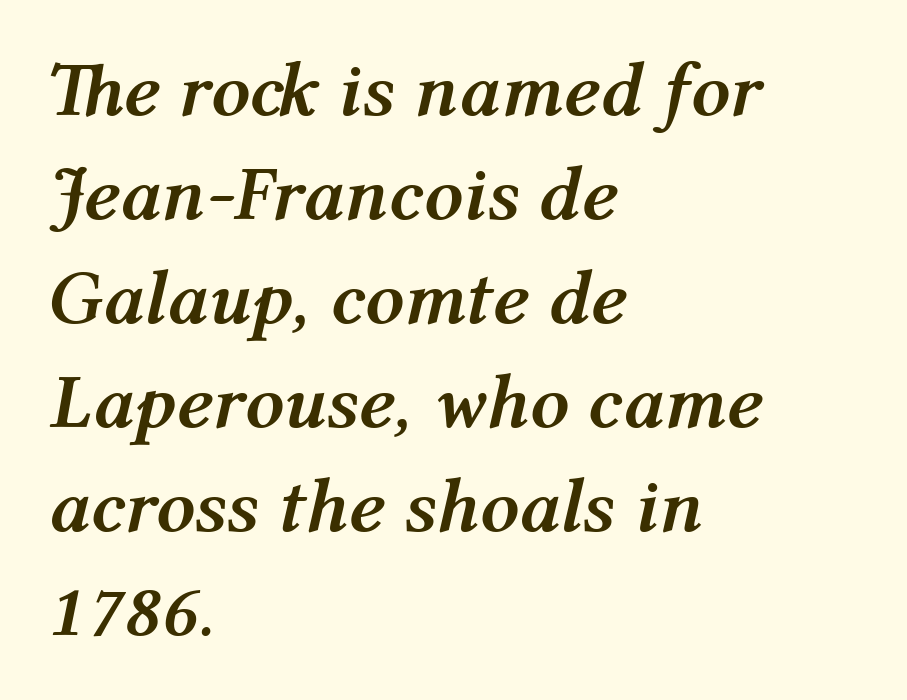
Beneath every word, the page is bare. Leading: standard. Every row of glyphs begins at an identical x-position on the left. Style check: oblique.
